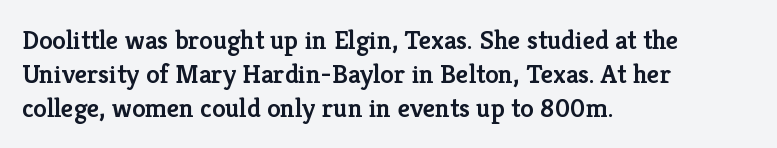
The type sits square on the baseline with zero lean. A clean baseline with only descenders dipping below it. This sample is left-justified, so line endings fall wherever the words run out. Characters follow at the spacing the type designer built in. The font is running at a semibold setting, under full bold. This block has exactly the height ordinary leading produces.
